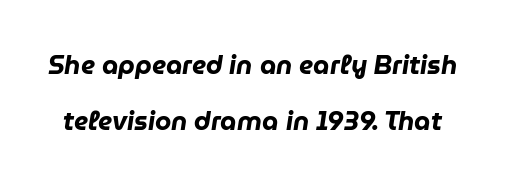
{"italic": "yes", "lean": "right", "slant_degrees": 9, "bold": "yes", "underline": "no", "line_spacing": "loose", "line_spacing_ratio": 2.17, "letter_spacing": "normal", "letter_spacing_em": 0.0, "glyph_px": 26}
